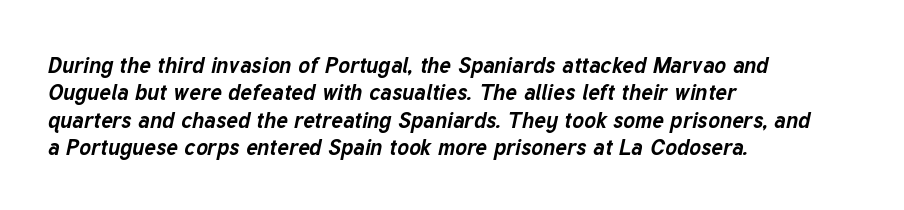
The image shows 22 px bold type, italic (leaning right); set left-aligned, line spacing 1.24x, normal letter spacing, not underlined.
